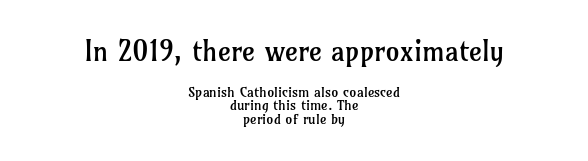
{"serif": "yes", "italic": "no", "bold": "no", "weight": "regular", "width": "normal", "stroke_contrast": "low", "x_height": "medium", "monospaced": "no", "underline": "no", "align": "center", "line_spacing": "tight", "line_spacing_ratio": 0.97, "letter_spacing": "normal", "letter_spacing_em": 0.0, "larger_block": "first", "size_ratio": 2.0, "glyph_px": 28}
